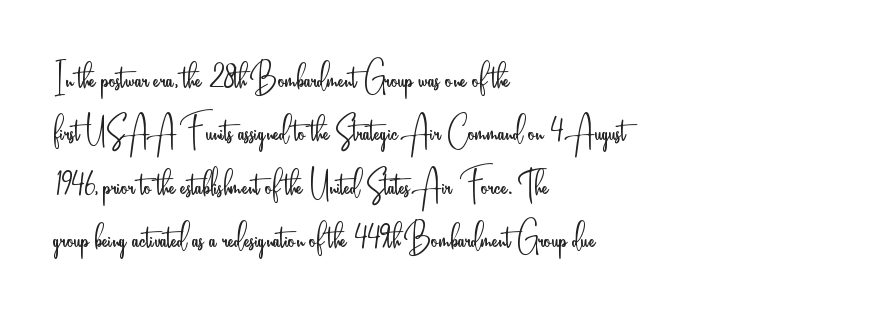
The image shows 43 px light, condensed sans-serif type; set left-aligned, line spacing 1.24x, normal letter spacing, not underlined; low stroke contrast and a small x-height.
